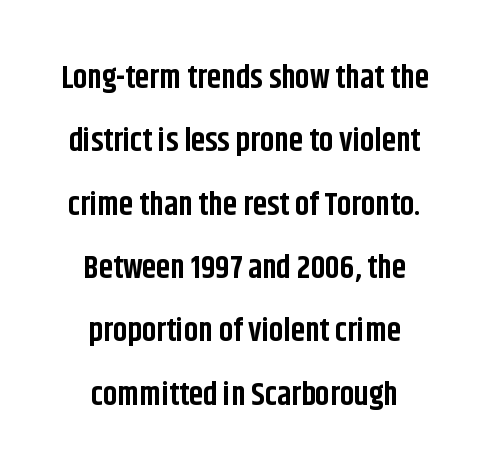
Note the varied advance widths — an 'i' is clearly narrower than an 'm'. These lines stand farther apart than default settings would place them. A sans-serif font was chosen for this passage. Look at the tracking — it's just the regular setting, nothing added. The sample has been set heavy, in full bold. The type sits square on the baseline with zero lean.
